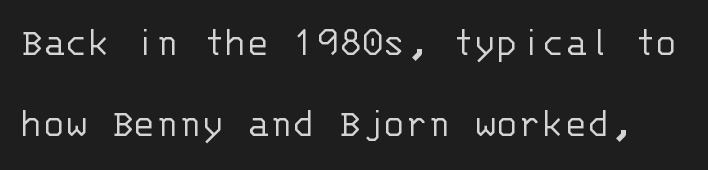
{"serif": "no", "italic": "no", "bold": "no", "weight": "light", "width": "normal", "stroke_contrast": "low", "x_height": "large", "monospaced": "yes", "underline": "no", "line_spacing": "loose", "line_spacing_ratio": 1.92, "letter_spacing": "normal", "letter_spacing_em": 0.0, "glyph_px": 42}
